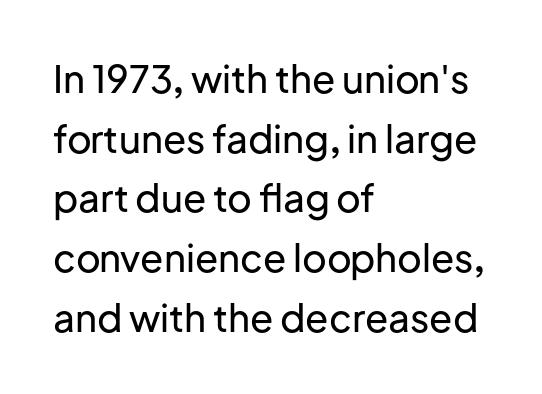
{"serif": "no", "italic": "no", "width": "normal", "stroke_contrast": "low", "x_height": "medium", "monospaced": "no", "underline": "no", "align": "left", "line_spacing": "normal", "line_spacing_ratio": 1.57, "letter_spacing": "normal", "letter_spacing_em": 0.0, "glyph_px": 38}
